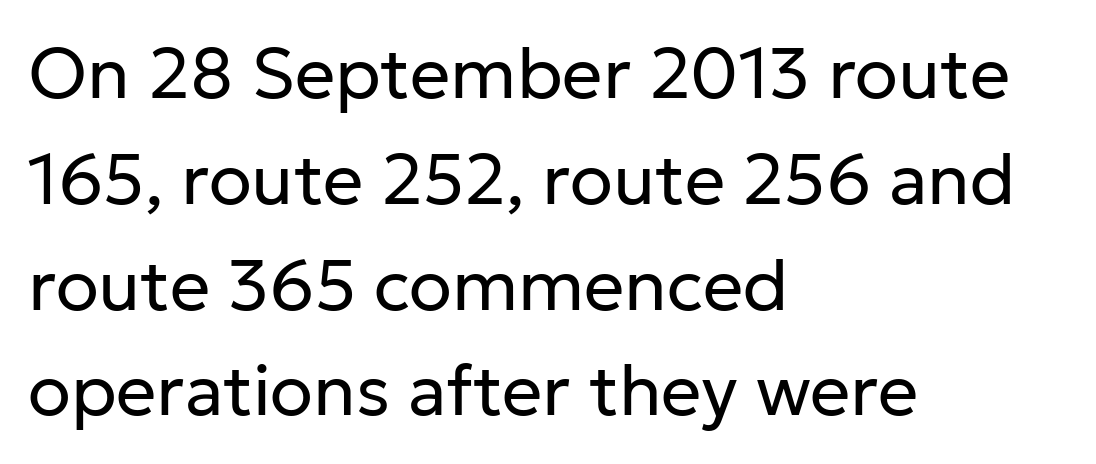
The image shows 71 px regular-weight sans-serif type, upright; set left-aligned, normal line spacing (1.49x), normal letter spacing, not underlined; low stroke contrast and a medium x-height.
